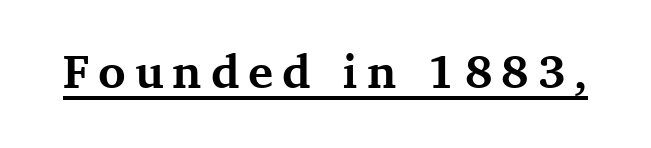
{"serif": "yes", "italic": "no", "bold": "yes", "weight": "bold", "width": "normal", "stroke_contrast": "medium", "x_height": "medium", "monospaced": "no", "underline": "yes", "glyph_px": 47}
